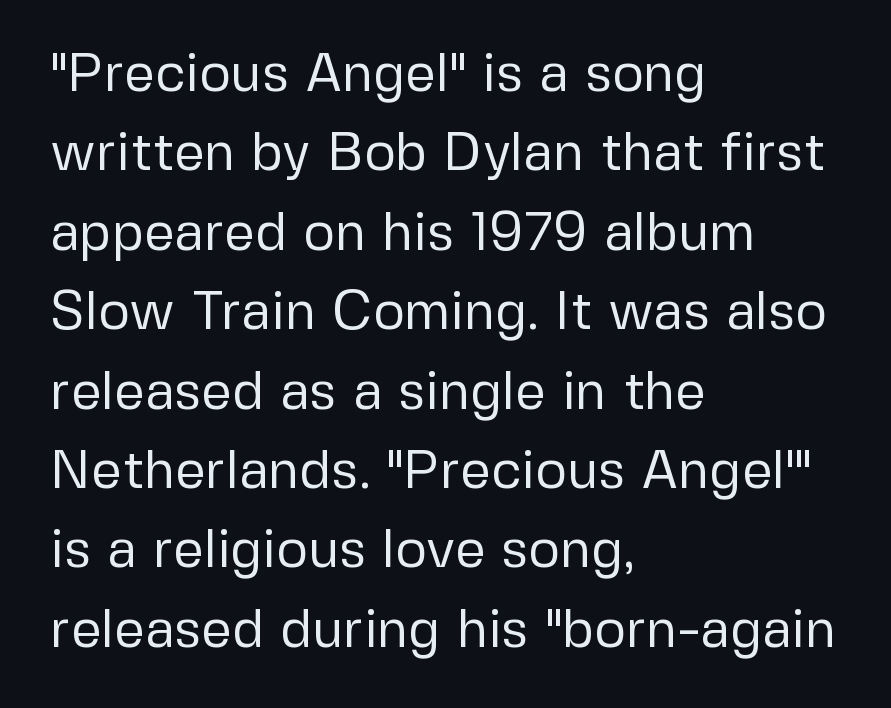
Nothing sits at the stroke ends, so this counts as sans-serif. The line texture is even and compact thanks to regular tracking. The rendering uses natural spacing where letterforms have individual widths. If you measured baseline to baseline, you'd find a middling distance. The rag falls on the right side of this text block.
